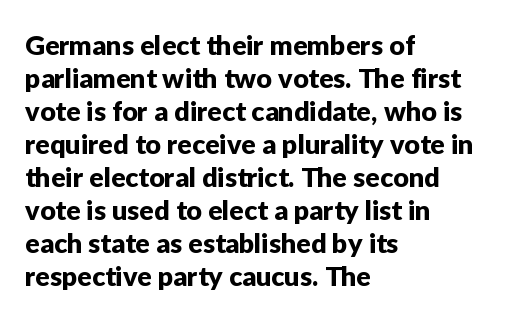
The image shows 27 px text type, upright; set left-aligned, line spacing 1.22x, normal letter spacing, not underlined.
